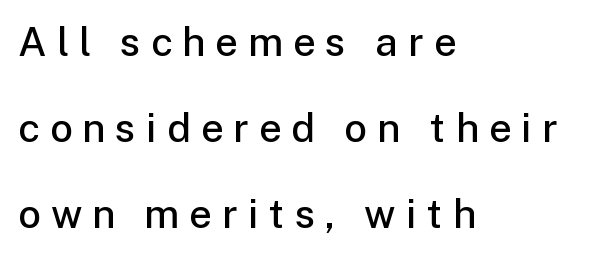
Q: Is the text bold? A: Semi-bold.
Q: Is the text italic (slanted)? A: No, it is upright.
Q: Is the typeface a serif or a sans-serif typeface? A: Sans-serif.
Q: Is the text underlined? A: No.
Q: How is the paragraph aligned? A: Left-aligned.
Q: Is the spacing between letters normal or unusually wide? A: Unusually wide.
Q: Is the spacing between lines tight, normal or loose? A: Loose.
Q: Width (condensed, normal, or wide)? A: Normal.
Q: Stroke contrast? A: Low.
Q: x-height? A: Medium.
Q: Monospaced? A: No.
